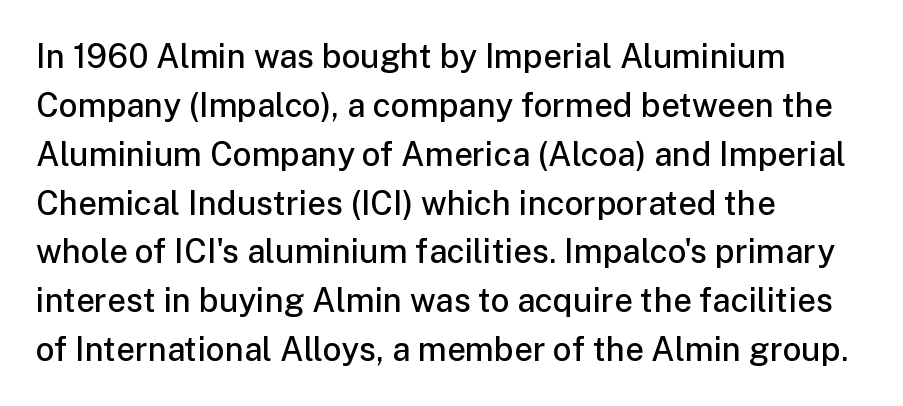
{"serif": "no", "italic": "no", "bold": "semi", "weight": "semibold", "width": "normal", "stroke_contrast": "low", "x_height": "medium", "monospaced": "no", "underline": "no", "align": "left", "line_spacing": "normal", "line_spacing_ratio": 1.48, "letter_spacing": "normal", "letter_spacing_em": 0.0, "glyph_px": 33}
